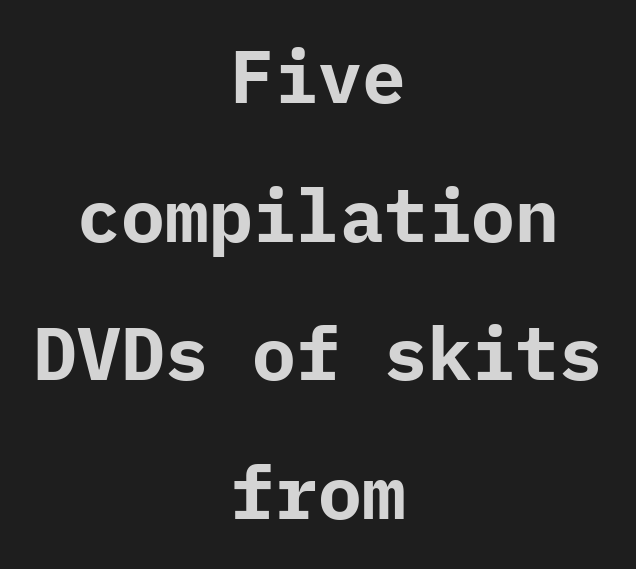
{"serif": "no", "italic": "no", "bold": "yes", "weight": "bold", "width": "normal", "stroke_contrast": "low", "x_height": "medium", "underline": "no", "align": "center", "line_spacing": "loose", "line_spacing_ratio": 1.9, "letter_spacing": "normal", "letter_spacing_em": 0.0, "glyph_px": 73}
